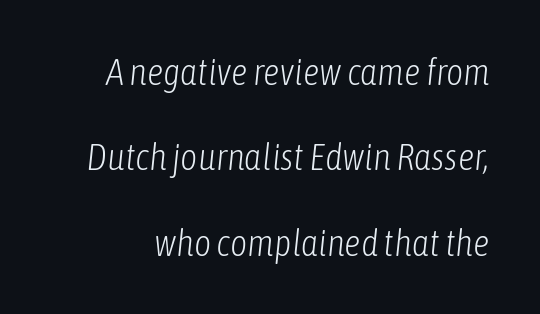
The image shows 37 px light, condensed type, italic (leaning right); set loose line spacing (2.31x), normal letter spacing, not underlined; low stroke contrast and a medium x-height.
